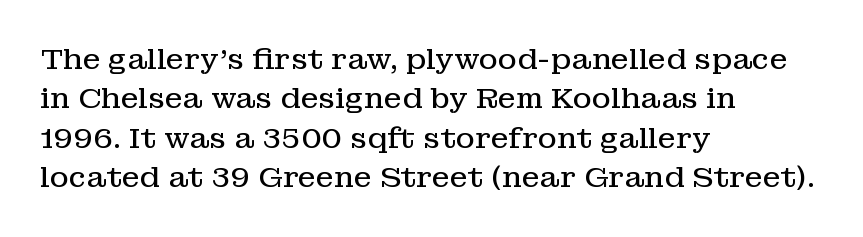
Q: Is the text bold? A: No.
Q: Is the text italic (slanted)? A: No, it is upright.
Q: Is the typeface a serif or a sans-serif typeface? A: Serif.
Q: Is the text underlined? A: No.
Q: How is the paragraph aligned? A: Left-aligned.
Q: Is the spacing between letters normal or unusually wide? A: Normal.
Q: Is the spacing between lines tight, normal or loose? A: Normal.
Q: Width (condensed, normal, or wide)? A: Normal.
Q: Stroke contrast? A: Low.
Q: x-height? A: Medium.
Q: Monospaced? A: No.
